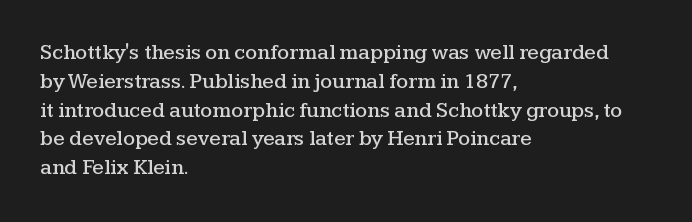
The image shows 21 px text type, upright; set left-aligned, normal line spacing (1.37x), normal letter spacing, not underlined.
